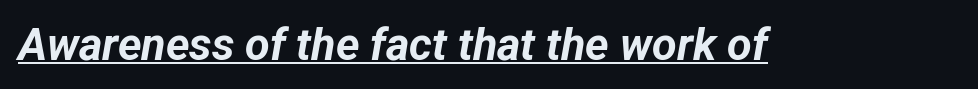
{"italic": "yes", "lean": "right", "slant_degrees": 12, "bold": "yes", "weight": "bold", "width": "normal", "stroke_contrast": "low", "x_height": "medium", "monospaced": "no", "underline": "yes", "letter_spacing": "normal", "letter_spacing_em": 0.0, "glyph_px": 45}
